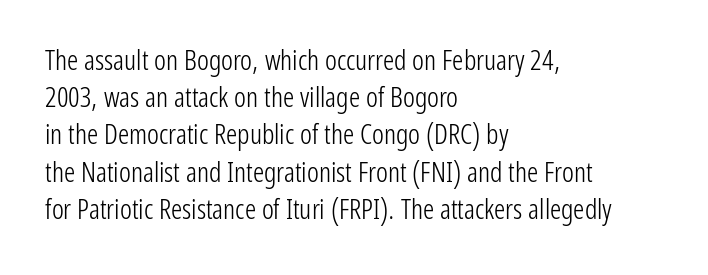
Q: Is the text bold? A: No.
Q: Is the text italic (slanted)? A: No, it is upright.
Q: Is the typeface a serif or a sans-serif typeface? A: Sans-serif.
Q: Is the text underlined? A: No.
Q: How is the paragraph aligned? A: Left-aligned.
Q: Is the spacing between letters normal or unusually wide? A: Normal.
Q: Is the spacing between lines tight, normal or loose? A: Normal.
Q: Width (condensed, normal, or wide)? A: Condensed.
Q: Stroke contrast? A: Low.
Q: x-height? A: Medium.
Q: Monospaced? A: No.
